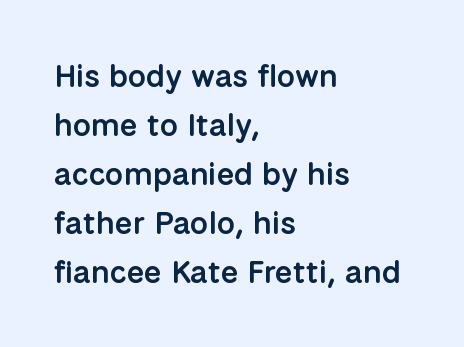
The image shows 32 px semibold sans-serif type, upright; set left-aligned, normal line spacing (1.53x), normal letter spacing, not underlined; low stroke contrast and a medium x-height.
